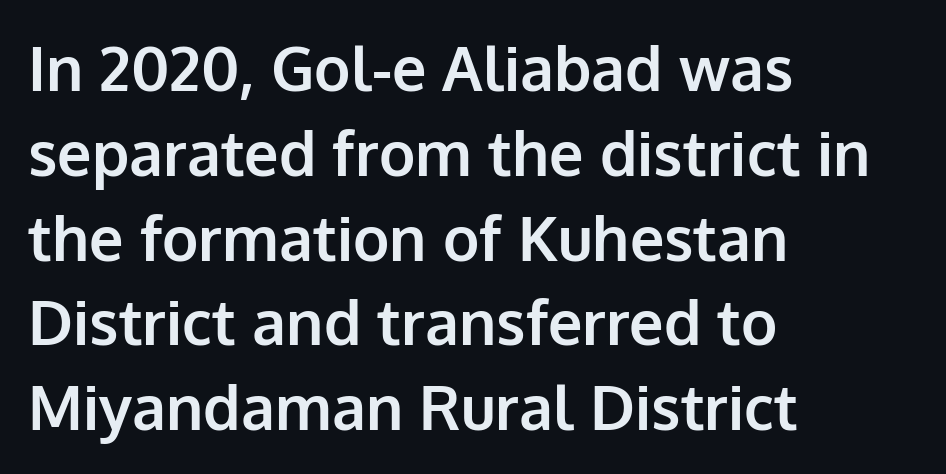
The image shows 61 px bold sans-serif type, upright; set left-aligned, normal line spacing (1.39x), normal letter spacing, not underlined; low stroke contrast and a medium x-height.
